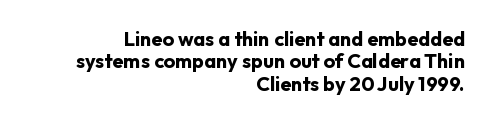
{"italic": "no", "bold": "yes", "underline": "no", "align": "right", "line_spacing": "tight", "line_spacing_ratio": 1.12, "letter_spacing": "normal", "letter_spacing_em": 0.0, "glyph_px": 20}
